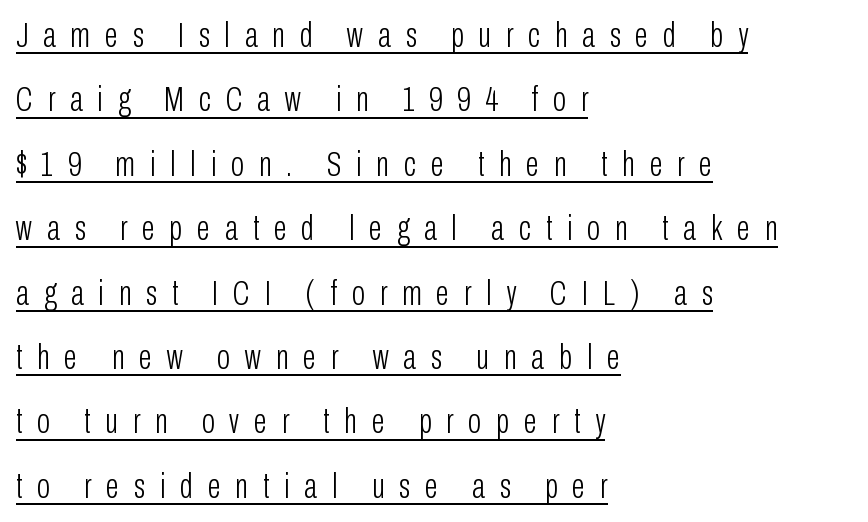
The image shows 35 px light, condensed sans-serif type, upright; set left-aligned, line spacing 1.84x, unusually wide letter spacing (+0.42 em), underlined; low stroke contrast and a medium x-height.
